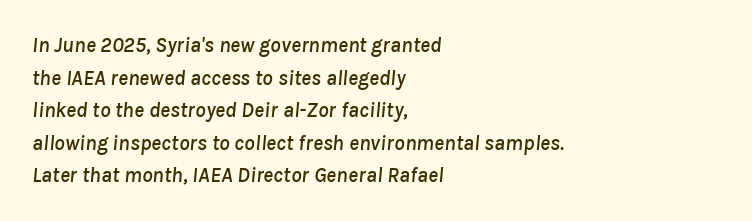
{"italic": "yes", "lean": "right", "slant_degrees": 8, "underline": "no", "align": "left", "line_spacing": "normal", "line_spacing_ratio": 1.55, "letter_spacing": "normal", "letter_spacing_em": 0.0, "glyph_px": 21}
